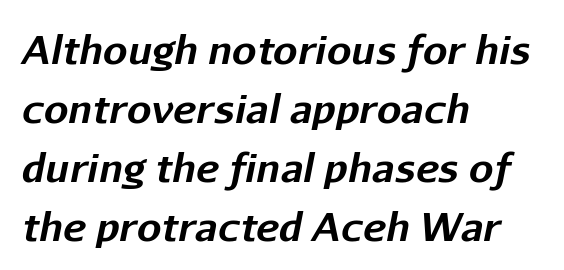
Q: Is the text bold? A: Yes.
Q: Is the text italic (slanted)? A: Yes, it leans right by about 11 degrees.
Q: Is the text underlined? A: No.
Q: How is the paragraph aligned? A: Left-aligned.
Q: Is the spacing between letters normal or unusually wide? A: Normal.
Q: Is the spacing between lines tight, normal or loose? A: Normal.
Q: Width (condensed, normal, or wide)? A: Normal.
Q: Stroke contrast? A: Low.
Q: x-height? A: Medium.
Q: Monospaced? A: No.
